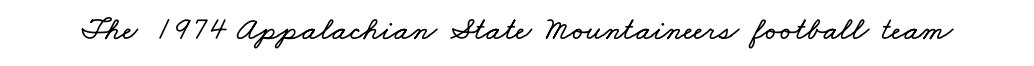
{"width": "wide", "stroke_contrast": "low", "x_height": "small", "monospaced": "no", "underline": "no", "letter_spacing": "normal", "letter_spacing_em": 0.0, "glyph_px": 33}
